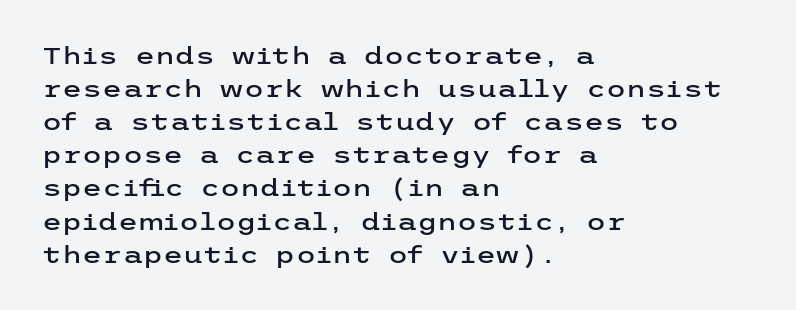
The image shows 23 px text type, upright; set left-aligned, normal line spacing (1.44x), normal letter spacing, not underlined.
